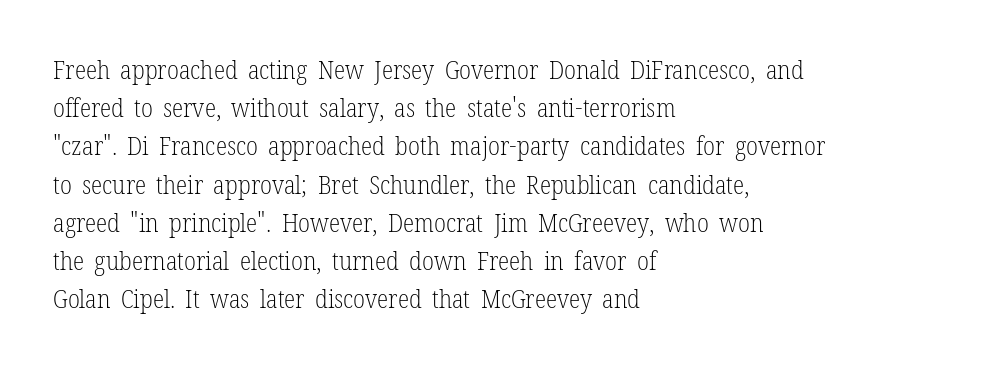
The image shows 26 px text type, upright; set left-aligned, normal line spacing (1.47x), normal letter spacing, not underlined.
